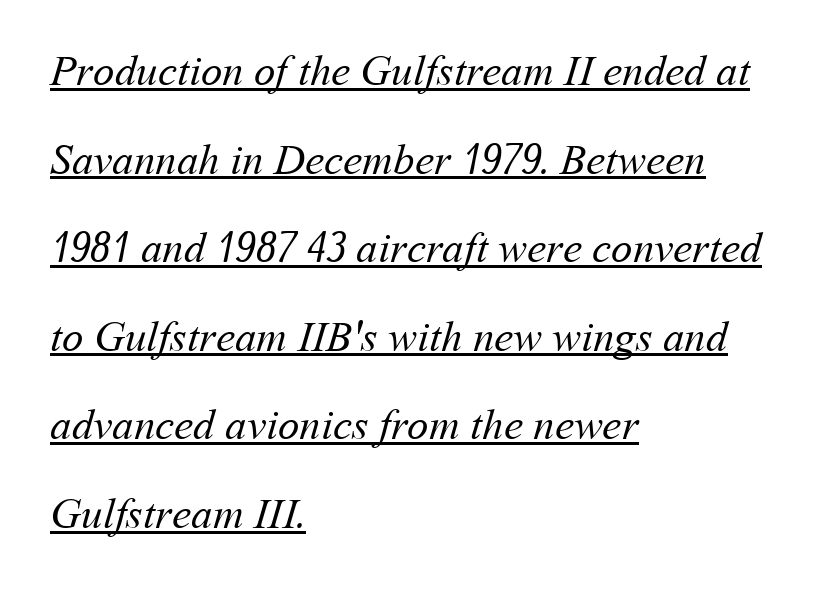
The image shows 43 px regular-weight type; set left-aligned, loose line spacing (2.06x), normal letter spacing, underlined; medium stroke contrast and a medium x-height.
